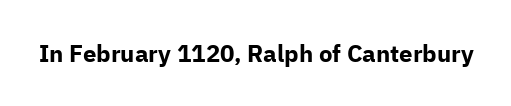
Q: Is the text bold? A: Yes.
Q: Is the text italic (slanted)? A: No, it is upright.
Q: Is the text underlined? A: No.
Q: Is the spacing between letters normal or unusually wide? A: Normal.
